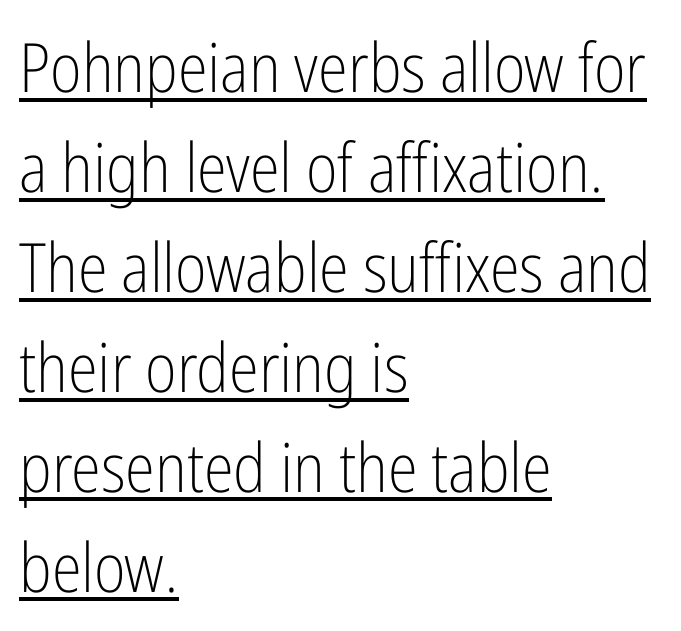
{"serif": "no", "italic": "no", "bold": "no", "weight": "light", "width": "condensed", "stroke_contrast": "low", "x_height": "medium", "monospaced": "no", "underline": "yes", "align": "left", "line_spacing": "normal", "line_spacing_ratio": 1.47, "letter_spacing": "normal", "letter_spacing_em": 0.0, "glyph_px": 68}
